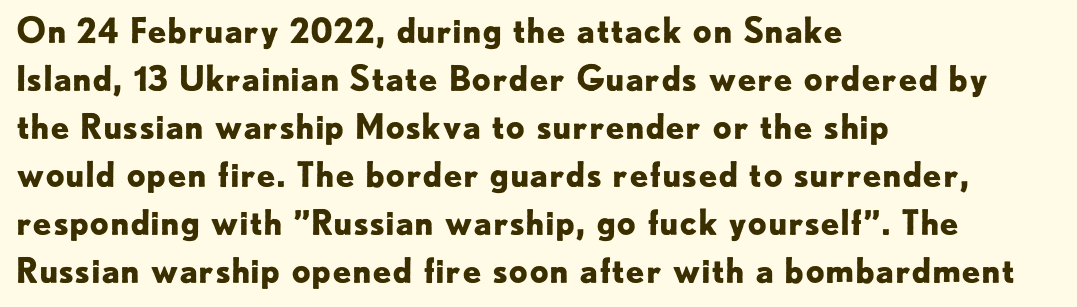
The image shows 34 px bold sans-serif type, upright; set left-aligned, normal line spacing (1.41x), normal letter spacing, not underlined; low stroke contrast and a small x-height.
